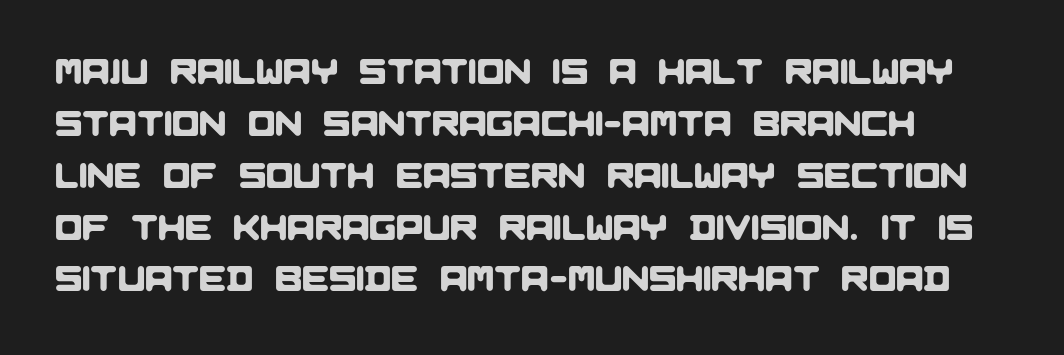
The image shows 36 px sans-serif type; set normal line spacing (1.44x), normal letter spacing, not underlined; low stroke contrast and a large x-height.
